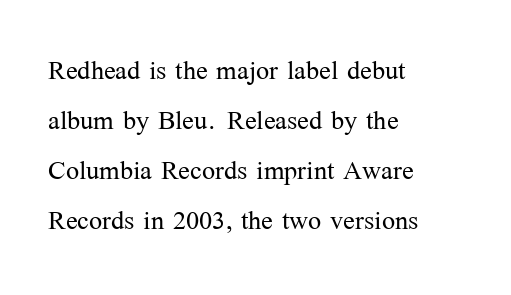
{"serif": "yes", "italic": "no", "bold": "no", "weight": "light", "width": "normal", "stroke_contrast": "medium", "x_height": "medium", "monospaced": "no", "underline": "no", "align": "left", "line_spacing": "normal", "line_spacing_ratio": 1.43, "letter_spacing": "normal", "letter_spacing_em": 0.0, "glyph_px": 35}
